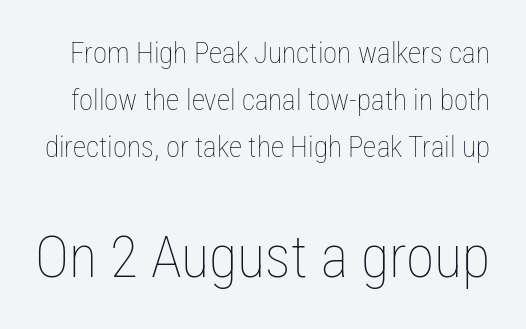
{"italic": "no", "bold": "no", "weight": "thin", "width": "condensed", "stroke_contrast": "low", "x_height": "medium", "monospaced": "no", "underline": "no", "line_spacing": "normal", "line_spacing_ratio": 1.62, "letter_spacing": "normal", "letter_spacing_em": 0.0, "larger_block": "second", "size_ratio": 2.0, "glyph_px": 58}
